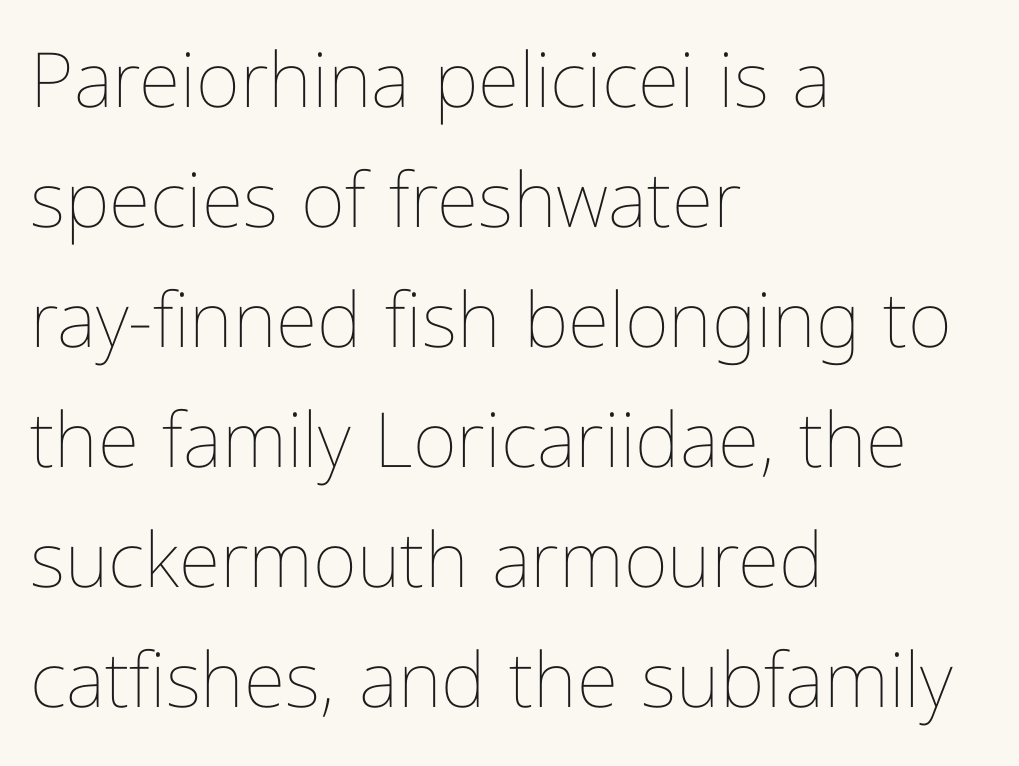
{"italic": "no", "bold": "no", "weight": "thin", "width": "condensed", "stroke_contrast": "low", "x_height": "medium", "monospaced": "no", "underline": "no", "align": "left", "line_spacing": "normal", "line_spacing_ratio": 1.58, "letter_spacing": "normal", "letter_spacing_em": 0.0, "glyph_px": 76}
